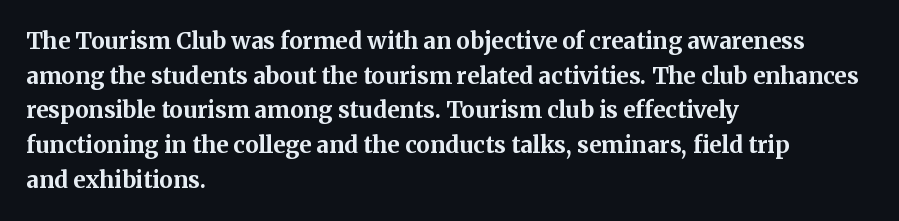
Every stem runs plumb, perpendicular to the baseline. The typesetting leans heavy: a genuine bold. Anything drawn beneath the words? Only blank space. The paragraph shown leans on its left margin. In terms of letterspacing, this is plain default setting. The space between consecutive lines is moderate.
